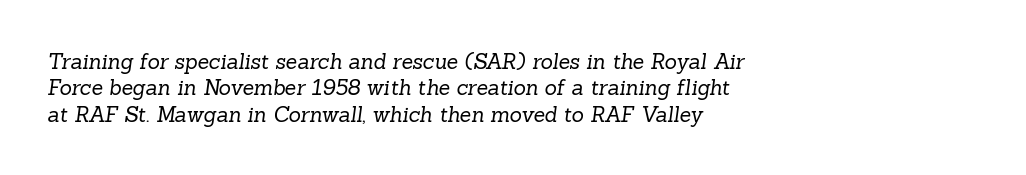
There is no visible air inserted between adjacent glyphs. A quiet, ordinary-to-light weight characterises the typeface. Bare-footed words on every line. The setting favours the left margin, as ordinary paragraphs usually do.
